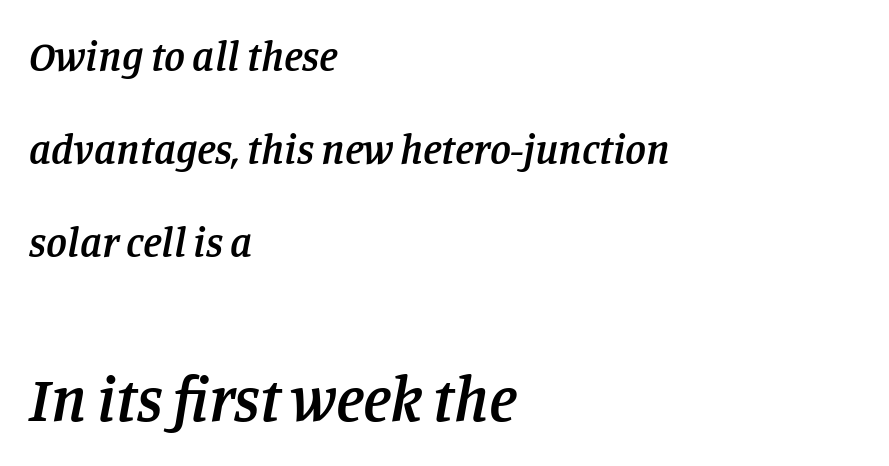
The image shows 63 px semibold serif type, italic (leaning right); set left-aligned, loose line spacing (2.22x), normal letter spacing, not underlined; the second (bottom) block is 1.5x larger; low stroke contrast and a large x-height.
